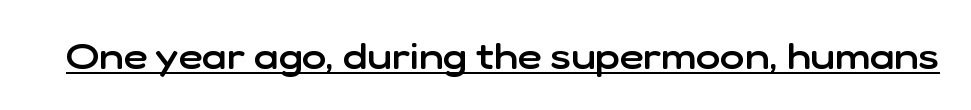
The image shows 37 px semibold sans-serif type, upright; set normal letter spacing, underlined; low stroke contrast and a medium x-height.
